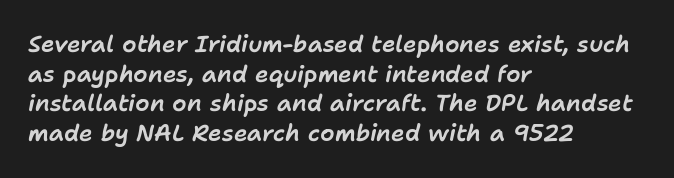
The setting favours the left margin, as ordinary paragraphs usually do. Standard letterfit; no display-style spreading of the glyphs. Would a proofreader flag this as italicized? Yes. The passage shown stacks its lines at a standard gap. Only glyphs here, with clear space below each row.
